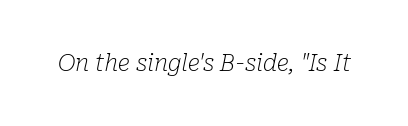
{"italic": "yes", "lean": "right", "slant_degrees": 10, "bold": "no", "underline": "no", "letter_spacing": "normal", "letter_spacing_em": 0.0, "glyph_px": 23}
